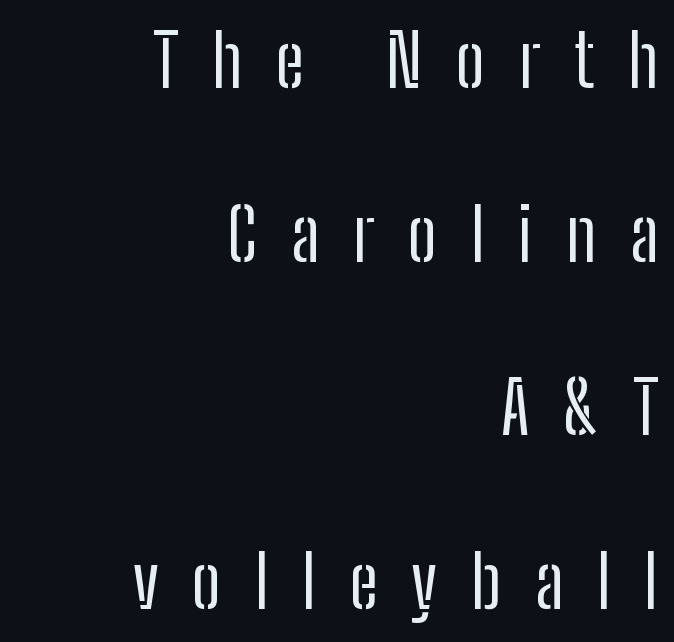
Q: Is the text bold? A: No.
Q: Is the text italic (slanted)? A: No, it is upright.
Q: Is the typeface a serif or a sans-serif typeface? A: Sans-serif.
Q: Is the text underlined? A: No.
Q: How is the paragraph aligned? A: Right-aligned.
Q: Is the spacing between letters normal or unusually wide? A: Unusually wide.
Q: Is the spacing between lines tight, normal or loose? A: Loose.
Q: Width (condensed, normal, or wide)? A: Condensed.
Q: Stroke contrast? A: Low.
Q: x-height? A: Medium.
Q: Monospaced? A: No.
